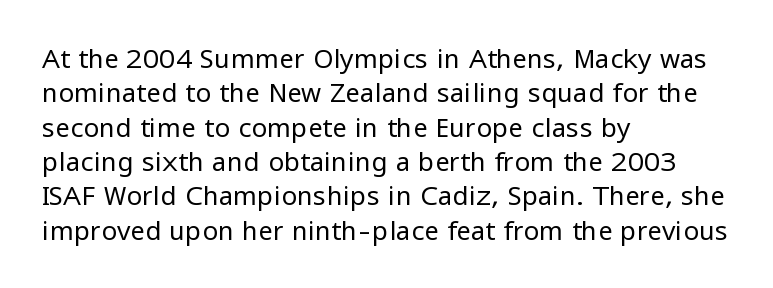
{"italic": "no", "bold": "no", "underline": "no", "align": "left", "line_spacing": "normal", "line_spacing_ratio": 1.32, "letter_spacing": "normal", "letter_spacing_em": 0.0, "glyph_px": 26}
